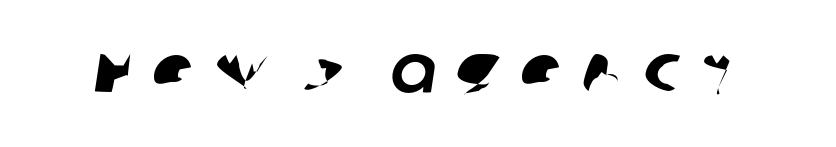
The image shows 68 px sans-serif type; set unusually wide letter spacing (+0.29 em), not underlined; low stroke contrast and a large x-height.
